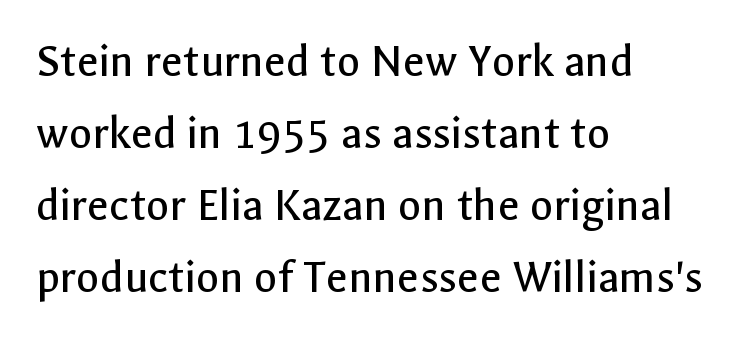
Q: Is the text bold? A: No.
Q: Is the text italic (slanted)? A: No, it is upright.
Q: Is the typeface a serif or a sans-serif typeface? A: Sans-serif.
Q: Is the text underlined? A: No.
Q: How is the paragraph aligned? A: Left-aligned.
Q: Is the spacing between letters normal or unusually wide? A: Normal.
Q: Is the spacing between lines tight, normal or loose? A: Normal.
Q: Width (condensed, normal, or wide)? A: Normal.
Q: x-height? A: Medium.
Q: Monospaced? A: No.
